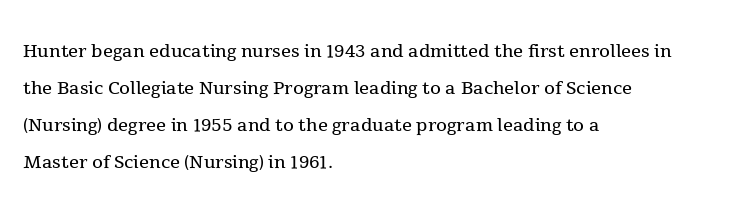
The image shows 25 px text type, upright; set left-aligned, normal line spacing (1.48x), normal letter spacing, not underlined.
